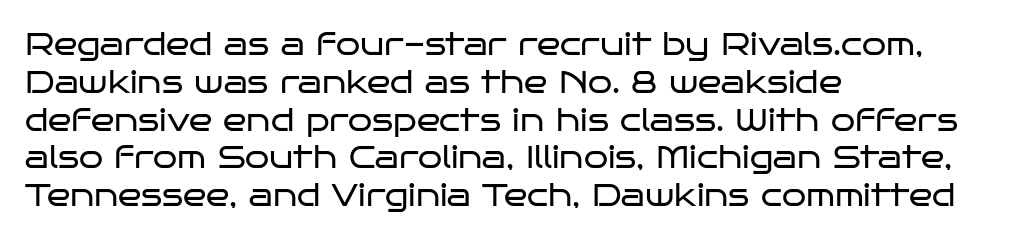
The image shows 31 px regular-weight, wide sans-serif type, upright; set left-aligned, line spacing 1.22x, normal letter spacing, not underlined; low stroke contrast and a large x-height.
